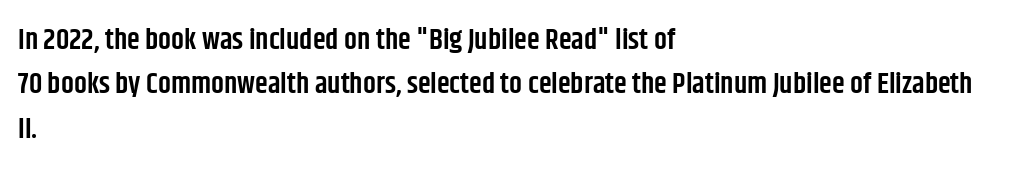
Q: Is the text bold? A: Semi-bold.
Q: Is the text italic (slanted)? A: No, it is upright.
Q: Is the typeface a serif or a sans-serif typeface? A: Sans-serif.
Q: Is the text underlined? A: No.
Q: How is the paragraph aligned? A: Left-aligned.
Q: Is the spacing between letters normal or unusually wide? A: Normal.
Q: Is the spacing between lines tight, normal or loose? A: Normal.
Q: Width (condensed, normal, or wide)? A: Condensed.
Q: Stroke contrast? A: Low.
Q: x-height? A: Large.
Q: Monospaced? A: No.
